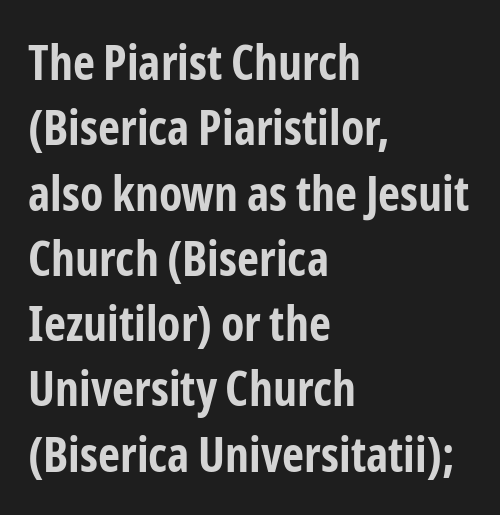
Q: Is the text bold? A: Yes.
Q: Is the text italic (slanted)? A: No, it is upright.
Q: Is the typeface a serif or a sans-serif typeface? A: Sans-serif.
Q: Is the text underlined? A: No.
Q: How is the paragraph aligned? A: Left-aligned.
Q: Is the spacing between letters normal or unusually wide? A: Normal.
Q: Is the spacing between lines tight, normal or loose? A: Normal.
Q: Width (condensed, normal, or wide)? A: Condensed.
Q: Stroke contrast? A: Low.
Q: x-height? A: Medium.
Q: Monospaced? A: No.
